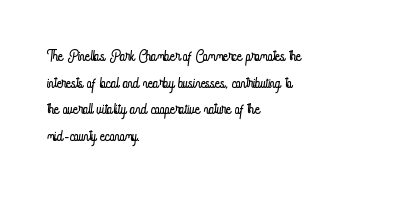
The image shows 21 px text type; set left-aligned, normal line spacing (1.27x), normal letter spacing, not underlined.
